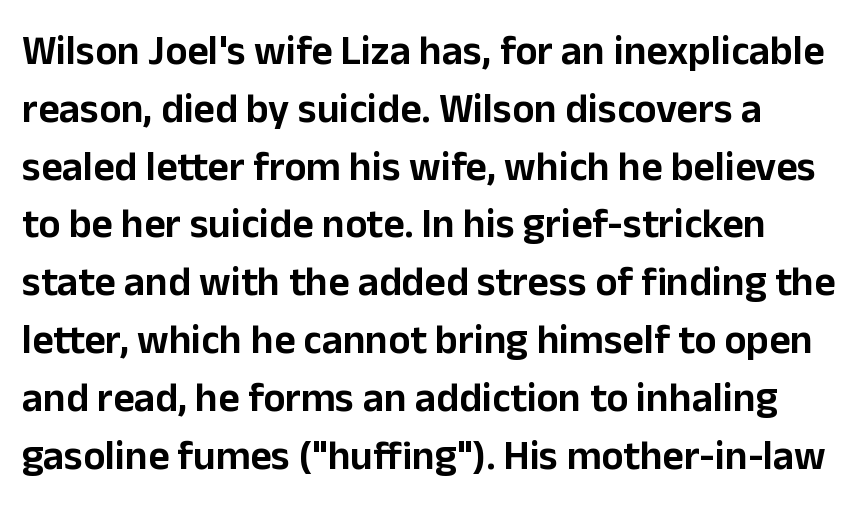
Q: Is the text italic (slanted)? A: No, it is upright.
Q: Is the typeface a serif or a sans-serif typeface? A: Sans-serif.
Q: Is the text underlined? A: No.
Q: Is the spacing between letters normal or unusually wide? A: Normal.
Q: Is the spacing between lines tight, normal or loose? A: Normal.
Q: Width (condensed, normal, or wide)? A: Normal.
Q: Stroke contrast? A: Low.
Q: x-height? A: Medium.
Q: Monospaced? A: No.
